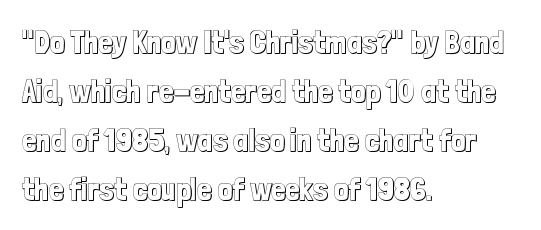
Inter-character spacing is left at the font's built-in metrics. These lines sit exactly where default settings would place them. Tall strokes in this sample are plumb rather than angled. The string is rendered with underlining switched off. Looks like regular typesetting: each glyph gets only the width it needs. Casual observation: everything's shoved over to the left.
